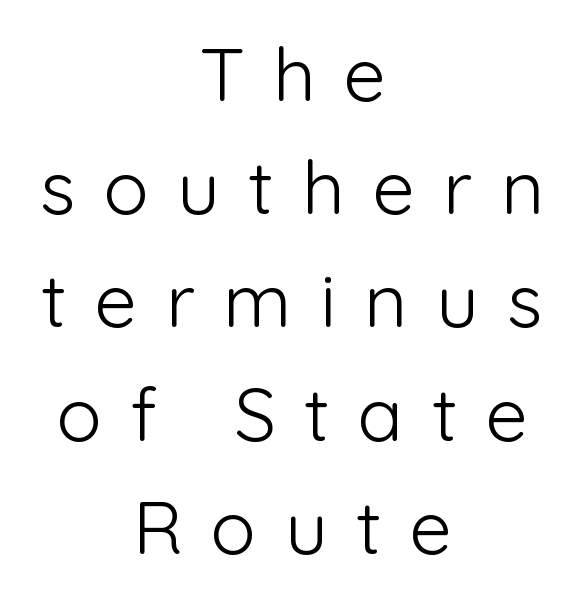
{"serif": "no", "italic": "no", "bold": "no", "weight": "light", "width": "normal", "stroke_contrast": "low", "x_height": "medium", "monospaced": "no", "underline": "no", "align": "center", "line_spacing": "normal", "line_spacing_ratio": 1.51, "letter_spacing": "wide", "letter_spacing_em": 0.38, "glyph_px": 75}
